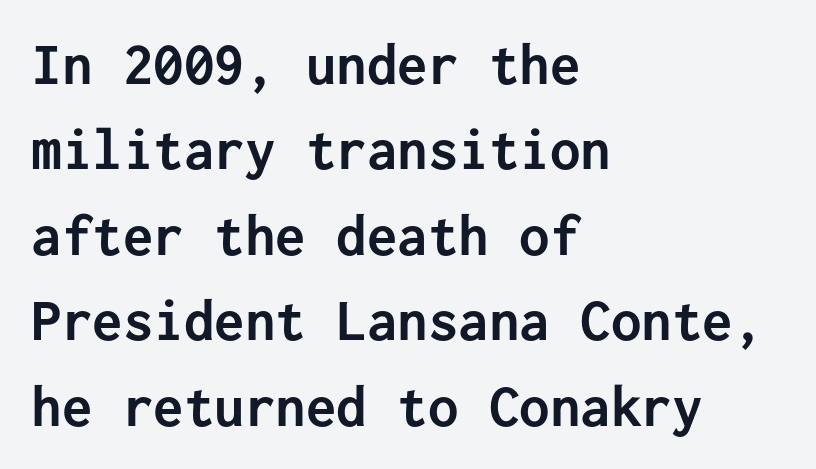
The image shows 61 px semibold sans-serif type, upright, monospaced; set left-aligned, normal line spacing (1.4x), normal letter spacing, not underlined; low stroke contrast and a medium x-height.
